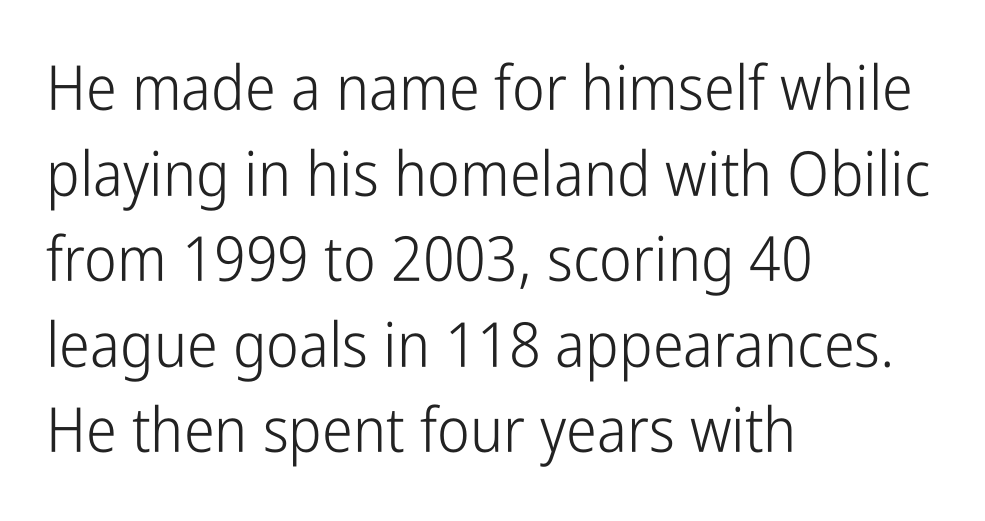
{"serif": "no", "italic": "no", "bold": "no", "weight": "light", "width": "condensed", "stroke_contrast": "low", "x_height": "medium", "monospaced": "no", "underline": "no", "align": "left", "line_spacing": "normal", "line_spacing_ratio": 1.38, "letter_spacing": "normal", "letter_spacing_em": 0.0, "glyph_px": 62}
